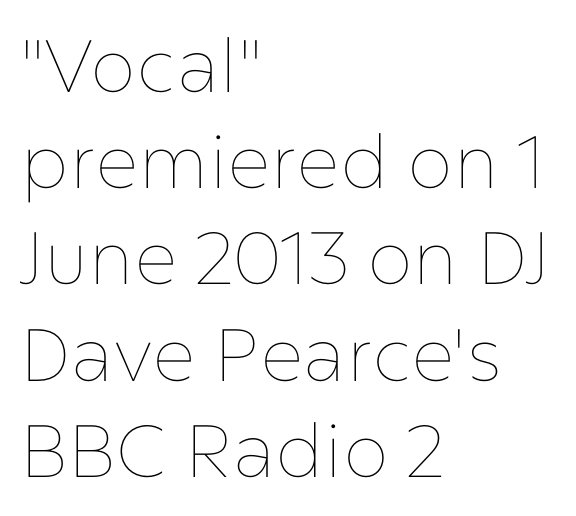
Q: Is the text bold? A: No.
Q: Is the text italic (slanted)? A: No, it is upright.
Q: Is the text underlined? A: No.
Q: How is the paragraph aligned? A: Left-aligned.
Q: Is the spacing between letters normal or unusually wide? A: Normal.
Q: Is the spacing between lines tight, normal or loose? A: Normal.
Q: Width (condensed, normal, or wide)? A: Normal.
Q: Stroke contrast? A: Low.
Q: x-height? A: Medium.
Q: Monospaced? A: No.
